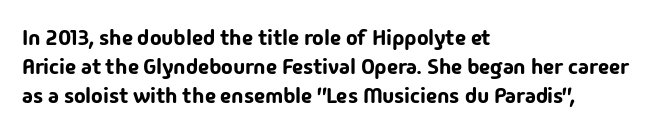
Q: Is the text italic (slanted)? A: No, it is upright.
Q: Is the text underlined? A: No.
Q: How is the paragraph aligned? A: Left-aligned.
Q: Is the spacing between letters normal or unusually wide? A: Normal.
Q: Is the spacing between lines tight, normal or loose? A: Normal.
